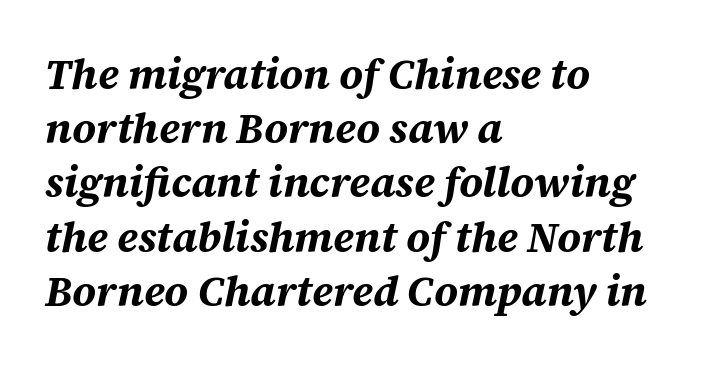
{"italic": "yes", "lean": "right", "slant_degrees": 12, "bold": "yes", "weight": "bold", "width": "normal", "stroke_contrast": "medium", "x_height": "large", "monospaced": "no", "underline": "no", "align": "left", "line_spacing": "normal", "line_spacing_ratio": 1.29, "letter_spacing": "normal", "letter_spacing_em": 0.0, "glyph_px": 42}
